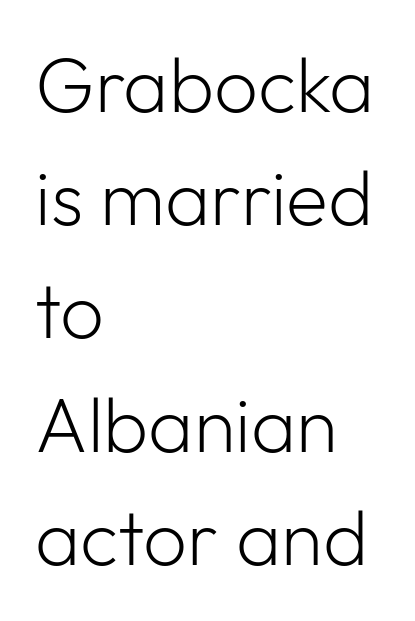
The image shows 77 px light sans-serif type, upright; set left-aligned, normal line spacing (1.47x), normal letter spacing, not underlined; low stroke contrast and a medium x-height.
